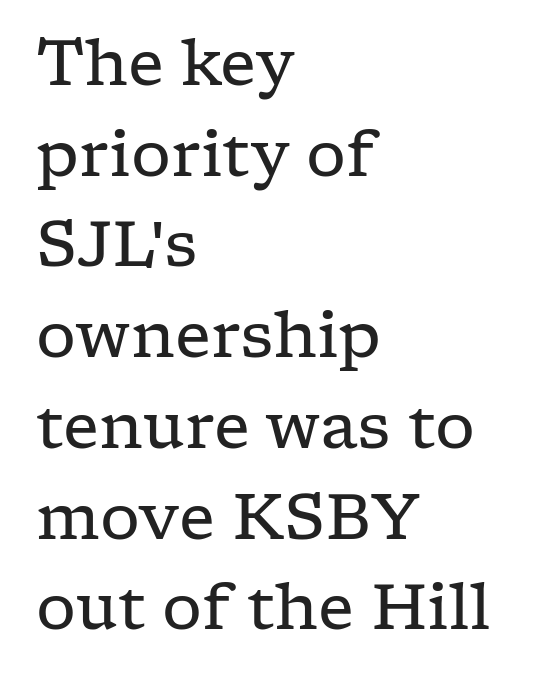
Q: Is the text bold? A: No.
Q: Is the text italic (slanted)? A: No, it is upright.
Q: Is the typeface a serif or a sans-serif typeface? A: Serif.
Q: Is the text underlined? A: No.
Q: How is the paragraph aligned? A: Left-aligned.
Q: Is the spacing between letters normal or unusually wide? A: Normal.
Q: Is the spacing between lines tight, normal or loose? A: Normal.
Q: Width (condensed, normal, or wide)? A: Wide.
Q: Stroke contrast? A: Low.
Q: x-height? A: Medium.
Q: Monospaced? A: No.
